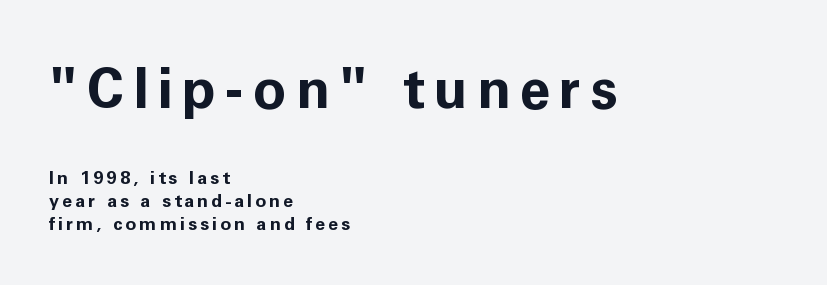
The image shows 55 px bold sans-serif type, upright; set left-aligned, normal line spacing (1.29x), not underlined; the first (top) block is 3.06x larger; low stroke contrast and a medium x-height.
